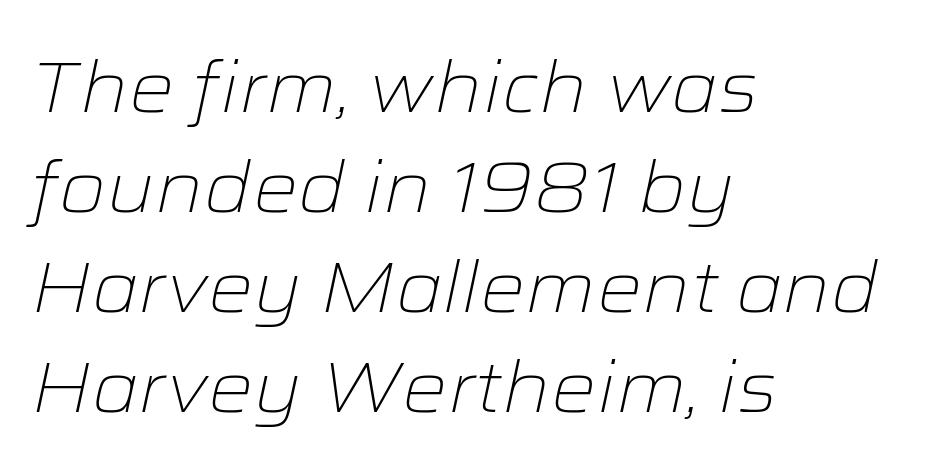
The image shows 71 px light, wide type, italic (leaning right); set left-aligned, normal line spacing (1.41x), normal letter spacing, not underlined; low stroke contrast and a medium x-height.
